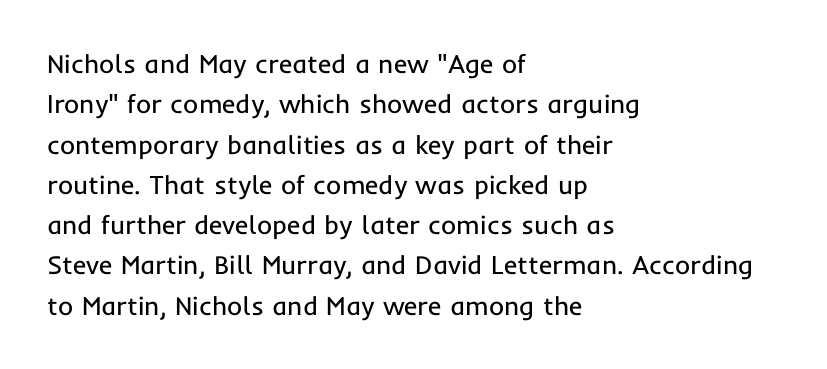
Check the space under the baseline: it is left empty. The type sits square on the baseline with zero lean. Line spacing here is normal. Casual observation: everything's shoved over to the left. Honestly, the letter spacing is just normal — you wouldn't notice it.
